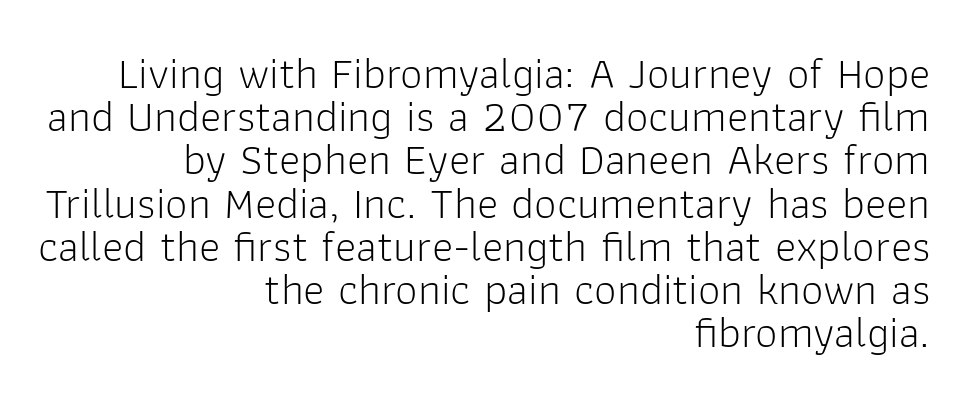
Q: Is the text bold? A: No.
Q: Is the text italic (slanted)? A: No, it is upright.
Q: Is the typeface a serif or a sans-serif typeface? A: Sans-serif.
Q: Is the text underlined? A: No.
Q: How is the paragraph aligned? A: Right-aligned.
Q: Is the spacing between letters normal or unusually wide? A: Normal.
Q: Is the spacing between lines tight, normal or loose? A: Tight.
Q: Width (condensed, normal, or wide)? A: Normal.
Q: Stroke contrast? A: Low.
Q: x-height? A: Medium.
Q: Monospaced? A: No.
